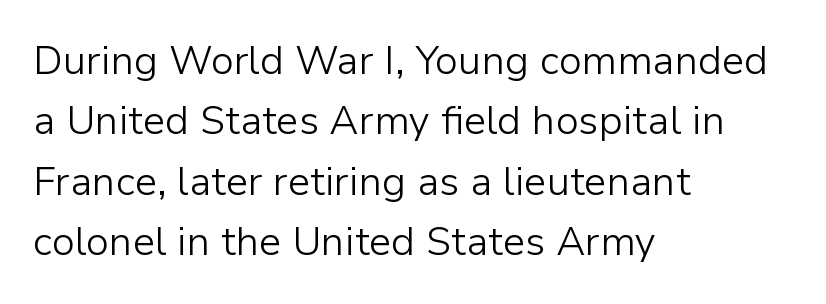
These lines are rendered in a variable-pitch font. A typesetter would label this face a sans. Between one letter and the next there's only the usual sliver of space. No chunkiness to these letters — they're not bold. A normal amount of white space separates one row of letters from the next.
